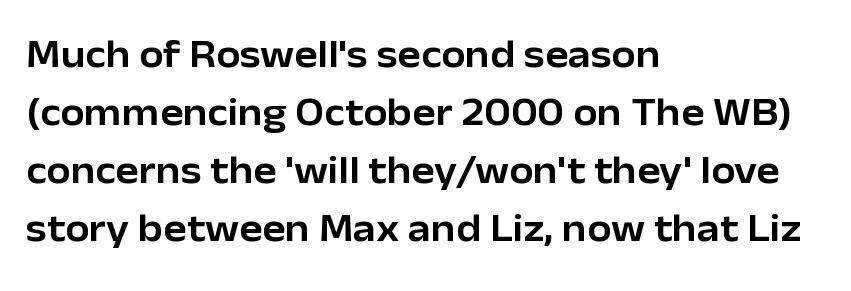
{"serif": "no", "italic": "no", "width": "normal", "stroke_contrast": "low", "x_height": "medium", "monospaced": "no", "underline": "no", "align": "left", "line_spacing": "normal", "line_spacing_ratio": 1.49, "letter_spacing": "normal", "letter_spacing_em": 0.0, "glyph_px": 39}
